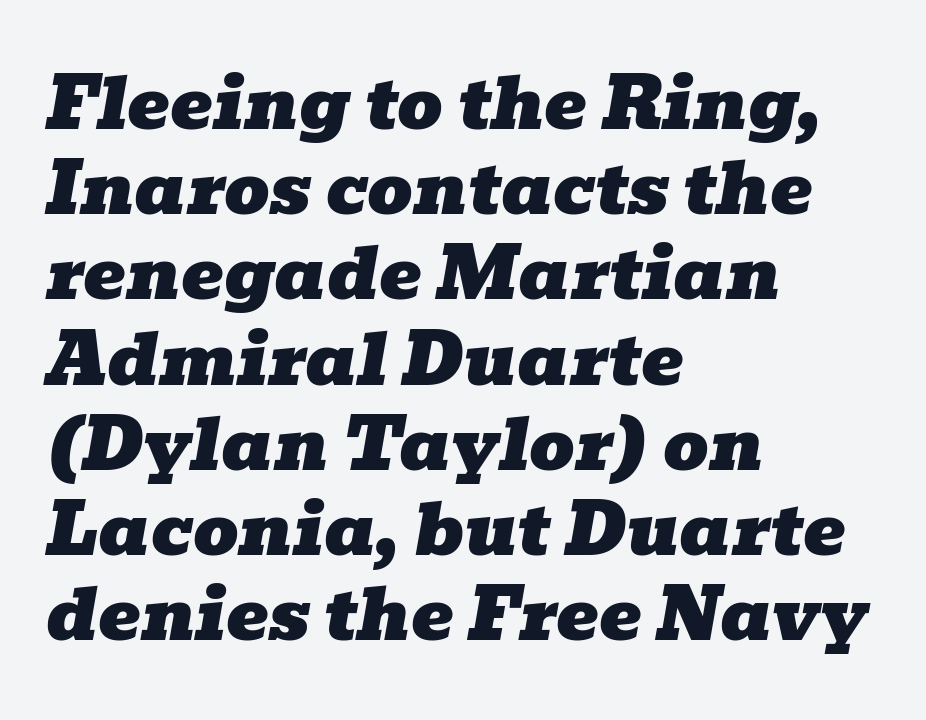
{"serif": "yes", "italic": "yes", "lean": "right", "slant_degrees": 10, "width": "wide", "stroke_contrast": "low", "x_height": "medium", "monospaced": "no", "underline": "no", "align": "left", "line_spacing_ratio": 1.2, "letter_spacing": "normal", "letter_spacing_em": 0.0, "glyph_px": 71}
